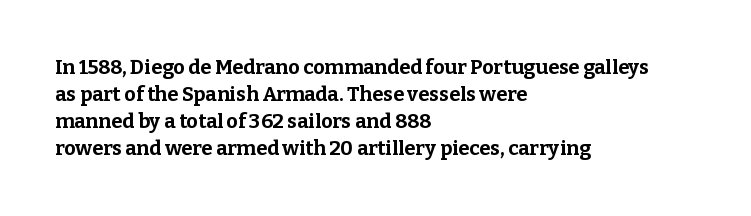
The font's upright variant was chosen for this text. Notice how the passage keeps a crisp vertical edge on the left only. Honestly, the row spacing looks completely unremarkable. Bare-footed words on every line.
